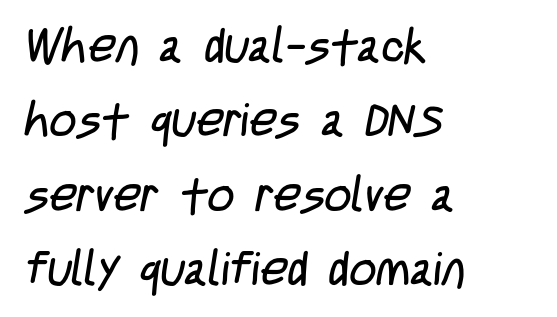
The image shows 47 px regular-weight, condensed sans-serif type; set left-aligned, normal line spacing (1.58x), normal letter spacing, not underlined; low stroke contrast and a large x-height.
